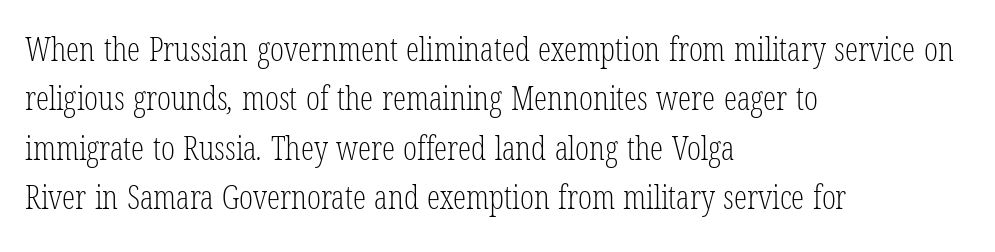
{"serif": "yes", "bold": "no", "weight": "light", "width": "condensed", "stroke_contrast": "low", "x_height": "medium", "monospaced": "no", "underline": "no", "align": "left", "line_spacing": "normal", "line_spacing_ratio": 1.5, "letter_spacing": "normal", "letter_spacing_em": 0.0, "glyph_px": 33}
